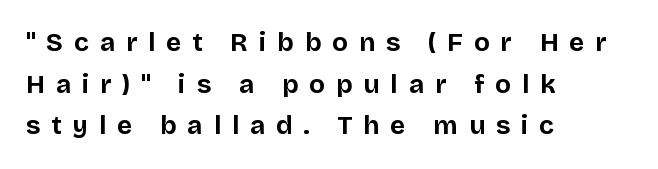
{"italic": "no", "bold": "yes", "underline": "no", "align": "left", "line_spacing": "normal", "line_spacing_ratio": 1.6, "letter_spacing": "wide", "letter_spacing_em": 0.42, "glyph_px": 26}
